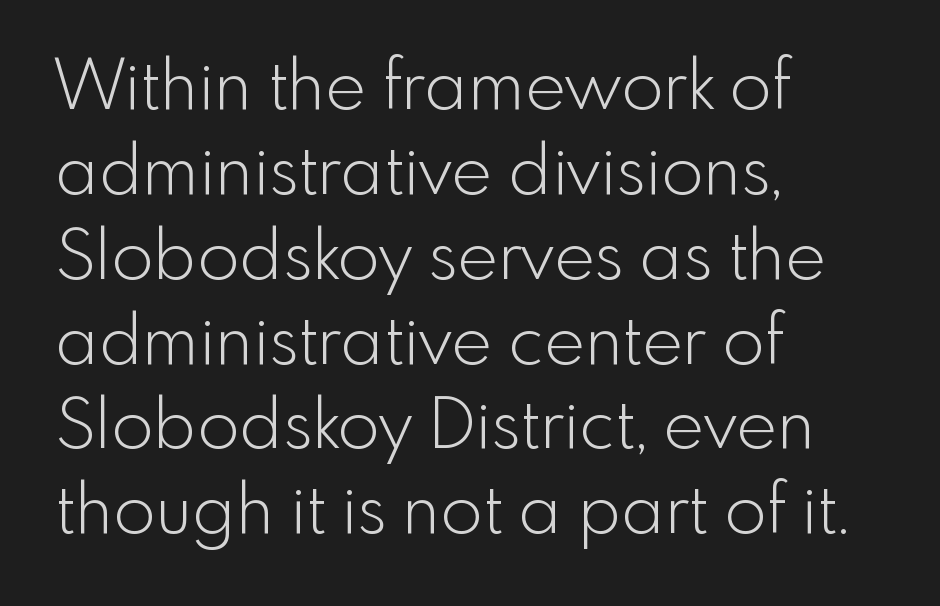
{"serif": "no", "italic": "no", "bold": "no", "weight": "light", "width": "normal", "x_height": "small", "monospaced": "no", "underline": "no", "align": "left", "line_spacing_ratio": 1.23, "letter_spacing": "normal", "letter_spacing_em": 0.0, "glyph_px": 69}
